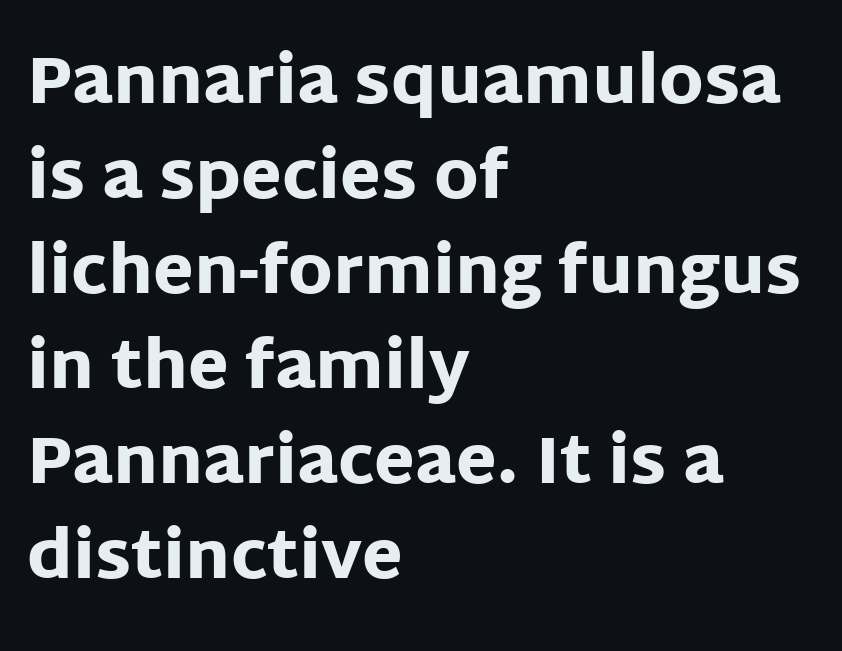
{"serif": "no", "italic": "no", "bold": "yes", "weight": "heavy", "width": "normal", "stroke_contrast": "low", "x_height": "large", "monospaced": "no", "underline": "no", "align": "left", "line_spacing": "normal", "line_spacing_ratio": 1.44, "letter_spacing": "normal", "letter_spacing_em": 0.0, "glyph_px": 66}
